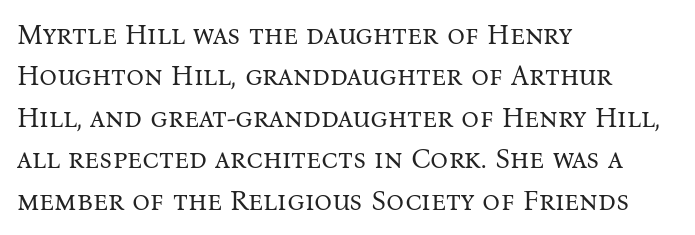
{"serif": "yes", "italic": "no", "bold": "no", "weight": "regular", "width": "normal", "stroke_contrast": "medium", "x_height": "medium", "monospaced": "no", "underline": "no", "align": "left", "line_spacing": "normal", "line_spacing_ratio": 1.48, "letter_spacing": "normal", "letter_spacing_em": 0.0, "glyph_px": 28}
